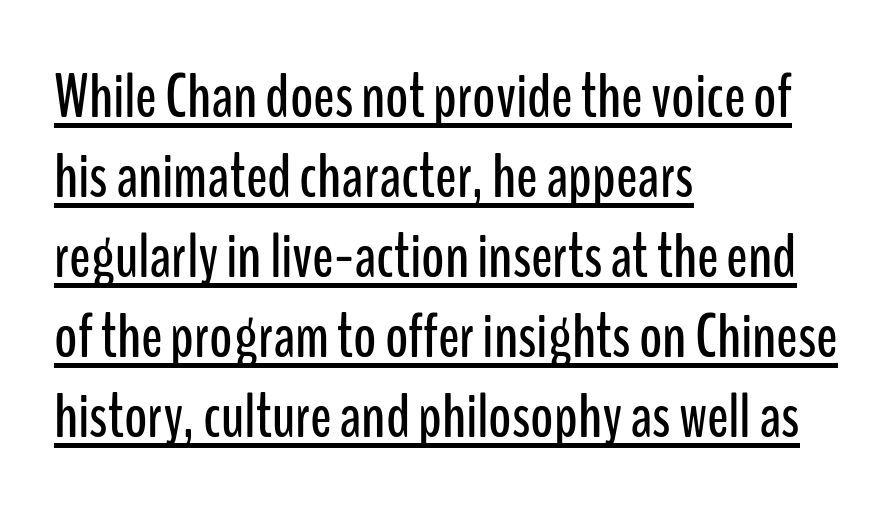
Regular leading. The rendering uses the underline text-decoration. What kind of face is this? One without serifs — a sans. The compositor pushed each line to the left boundary. Looks like regular typesetting: each glyph gets only the width it needs.
